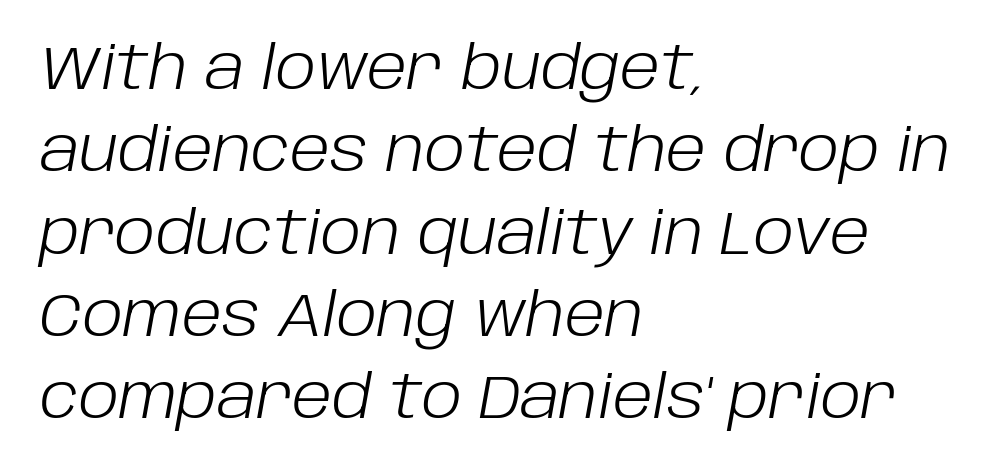
{"italic": "yes", "lean": "right", "slant_degrees": 10, "bold": "no", "weight": "light", "width": "normal", "stroke_contrast": "low", "x_height": "large", "monospaced": "no", "underline": "no", "align": "left", "line_spacing": "normal", "line_spacing_ratio": 1.35, "letter_spacing": "normal", "letter_spacing_em": 0.0, "glyph_px": 61}
